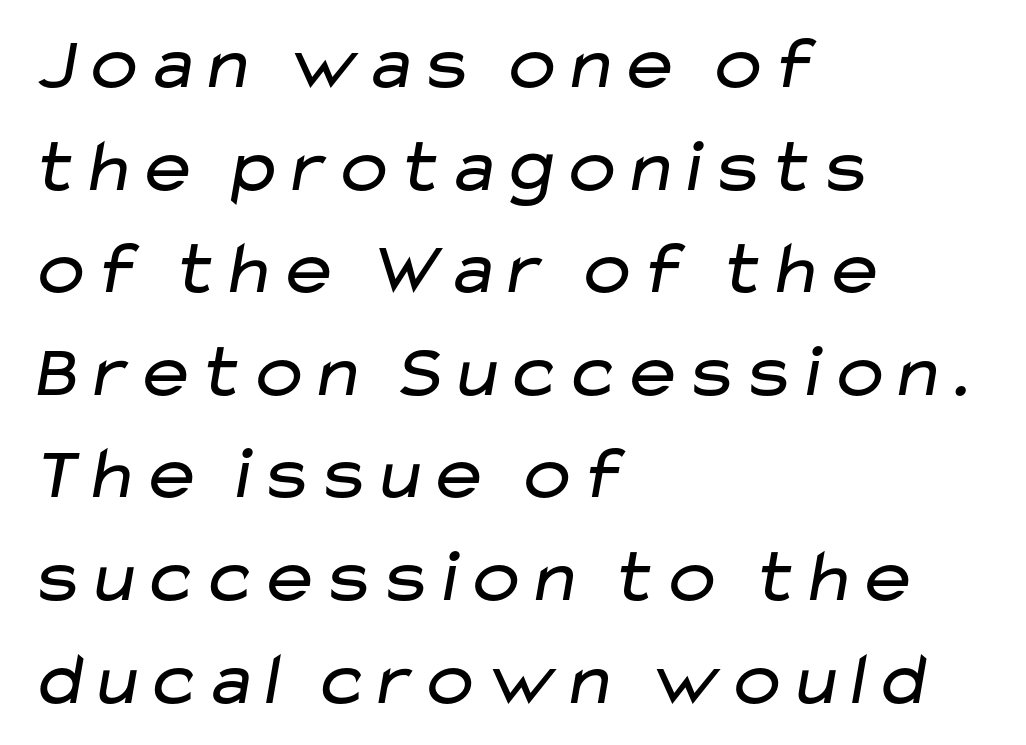
{"serif": "no", "bold": "no", "weight": "regular", "width": "wide", "stroke_contrast": "low", "x_height": "medium", "monospaced": "no", "underline": "no", "align": "left", "line_spacing": "normal", "line_spacing_ratio": 1.35, "letter_spacing": "normal", "letter_spacing_em": 0.0, "glyph_px": 76}
